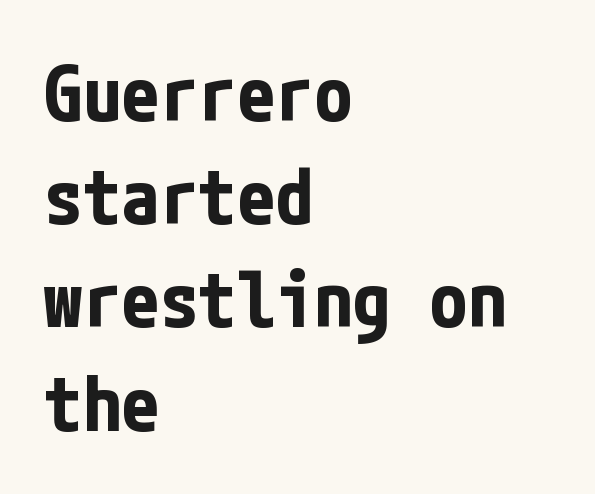
The string is rendered with underlining switched off. The paragraph has a hard left edge and a soft right edge. The letters stand upright; this is a roman face. These lines keep a tight, regular rhythm from letter to letter. Is there much room between lines? A standard amount, neither cramped nor airy. What kind of face is this? One without serifs — a sans.
